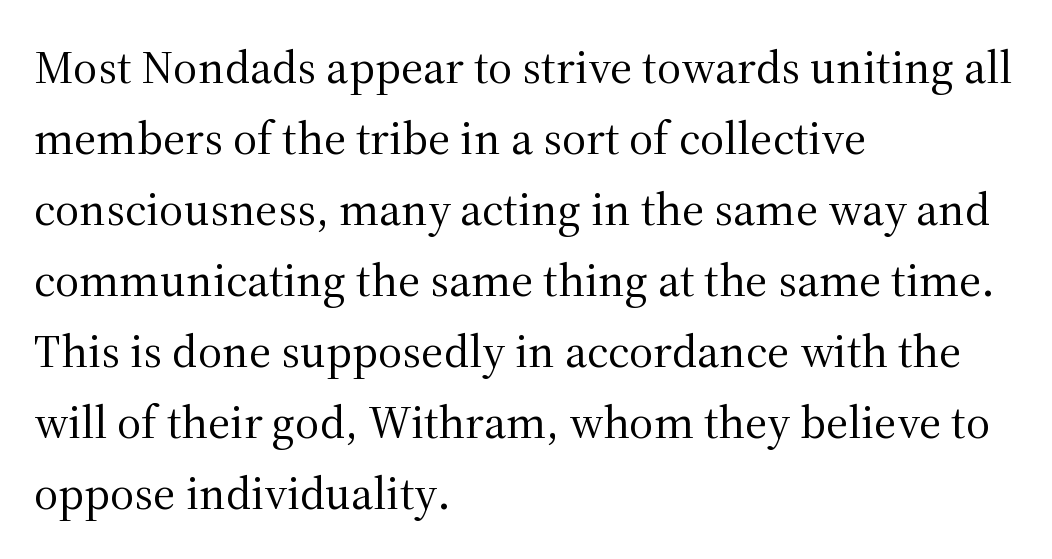
Q: Is the text bold? A: No.
Q: Is the text italic (slanted)? A: No, it is upright.
Q: Is the typeface a serif or a sans-serif typeface? A: Serif.
Q: Is the text underlined? A: No.
Q: How is the paragraph aligned? A: Left-aligned.
Q: Is the spacing between letters normal or unusually wide? A: Normal.
Q: Is the spacing between lines tight, normal or loose? A: Normal.
Q: Width (condensed, normal, or wide)? A: Normal.
Q: Stroke contrast? A: Medium.
Q: x-height? A: Medium.
Q: Monospaced? A: No.
